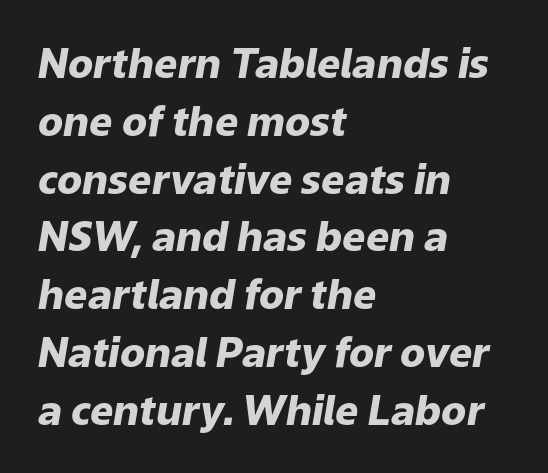
Quick note: interline space is typical. These lines carry a lot of weight — the face is fully bold. In terms of letterspacing, this is plain default setting. The passage shown leans; its letterforms are oblique. Note the varied advance widths — an 'i' is clearly narrower than an 'm'.
